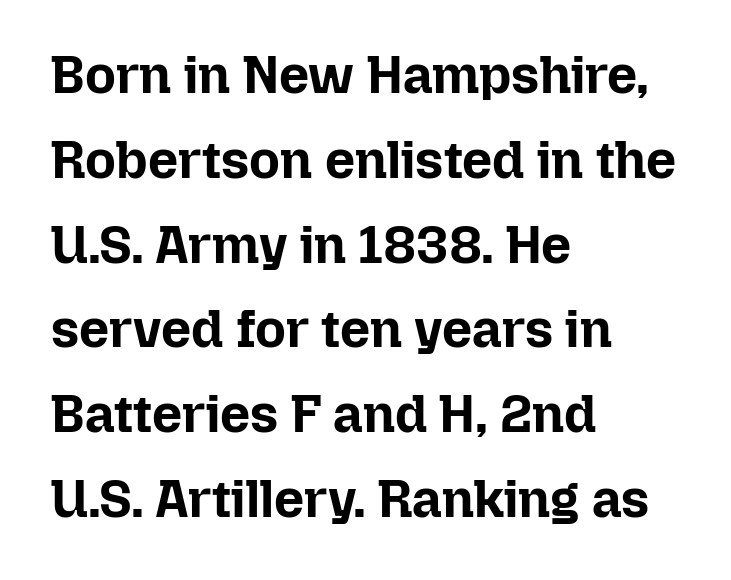
Q: Is the text bold? A: Yes.
Q: Is the text italic (slanted)? A: No, it is upright.
Q: Is the text underlined? A: No.
Q: How is the paragraph aligned? A: Left-aligned.
Q: Is the spacing between letters normal or unusually wide? A: Normal.
Q: Is the spacing between lines tight, normal or loose? A: Normal.
Q: Width (condensed, normal, or wide)? A: Normal.
Q: Stroke contrast? A: Low.
Q: x-height? A: Medium.
Q: Monospaced? A: No.
